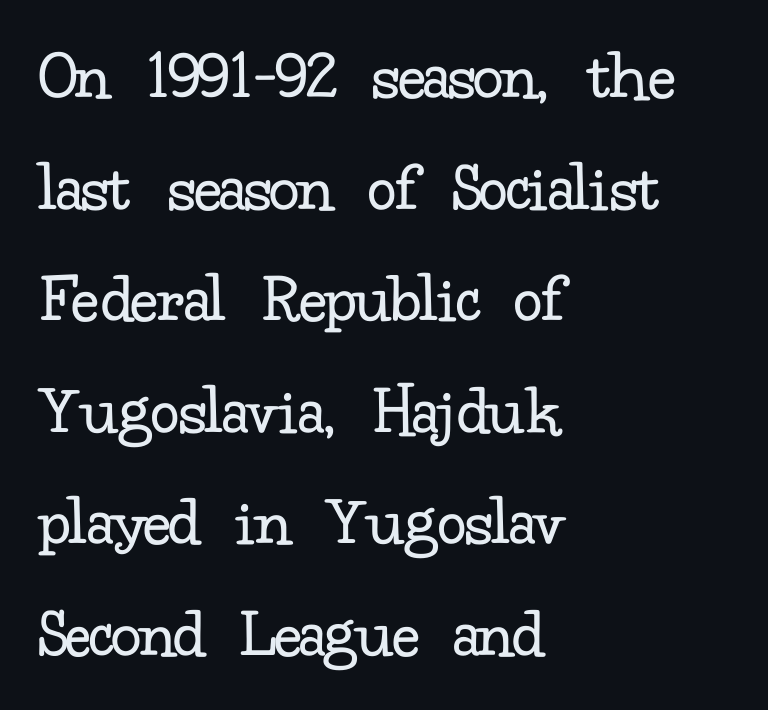
The image shows 72 px regular-weight serif type, upright; set left-aligned, normal line spacing (1.55x), normal letter spacing, not underlined; low stroke contrast and a small x-height.
